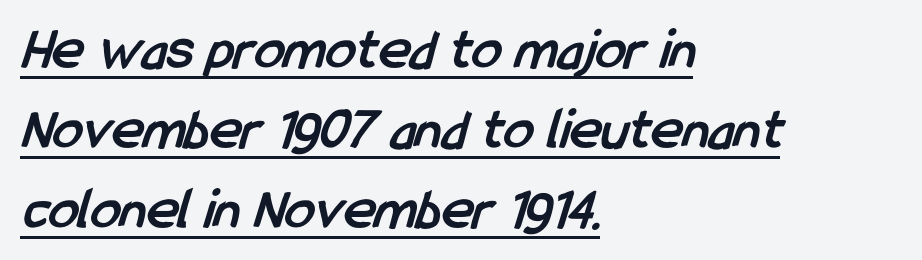
Spacing verdict: proportional, widths tailored to each character. Caption: bold face, heavy strokes. Line starts are locked; line ends wander. To sum up the face: it is a sans, with no serifs. The gaps between neighbouring characters are ordinary and unremarkable. Every word sits above its own underline.
